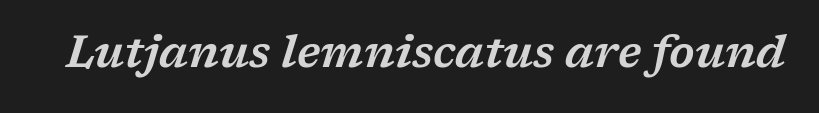
The image shows 44 px wide serif type, italic (leaning right); set normal letter spacing, not underlined; low stroke contrast and a medium x-height.
